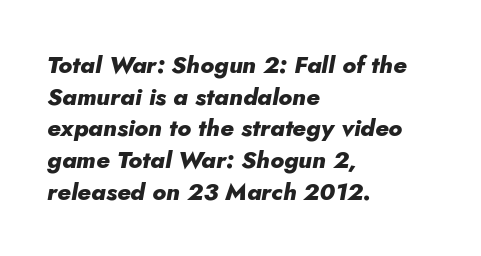
{"italic": "yes", "lean": "right", "slant_degrees": 10, "bold": "yes", "underline": "no", "align": "left", "line_spacing": "normal", "line_spacing_ratio": 1.32, "letter_spacing": "normal", "letter_spacing_em": 0.0, "glyph_px": 24}
